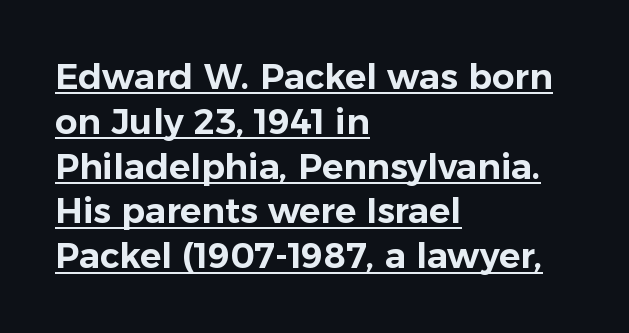
The image shows 35 px sans-serif type, upright; set left-aligned, normal line spacing (1.28x), normal letter spacing, underlined; low stroke contrast and a medium x-height.
